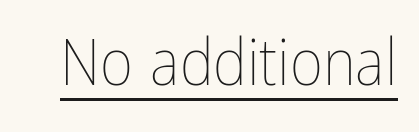
The image shows 64 px thin, condensed type, upright; set normal letter spacing, underlined; low stroke contrast and a medium x-height.
